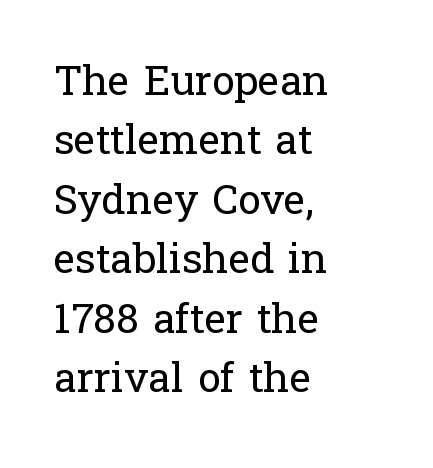
This rendering employs a face with finishing strokes, i.e., a serif. The line texture is even and compact thanks to regular tracking. Note the varied advance widths — an 'i' is clearly narrower than an 'm'. The paragraph has a hard left edge and a soft right edge. Words float on clear page, feet unadorned. Normally led — the rows are evenly, conventionally spaced.
